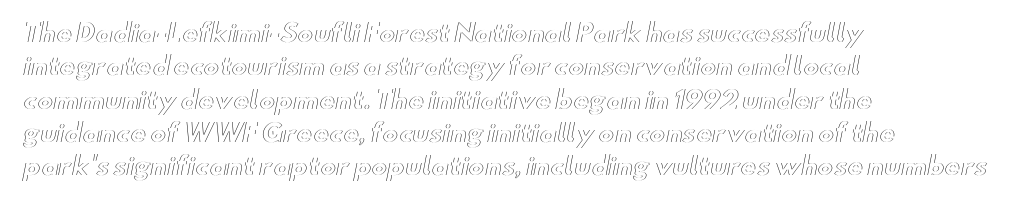
The image shows 24 px text type; set left-aligned, normal line spacing (1.39x), normal letter spacing, not underlined.
